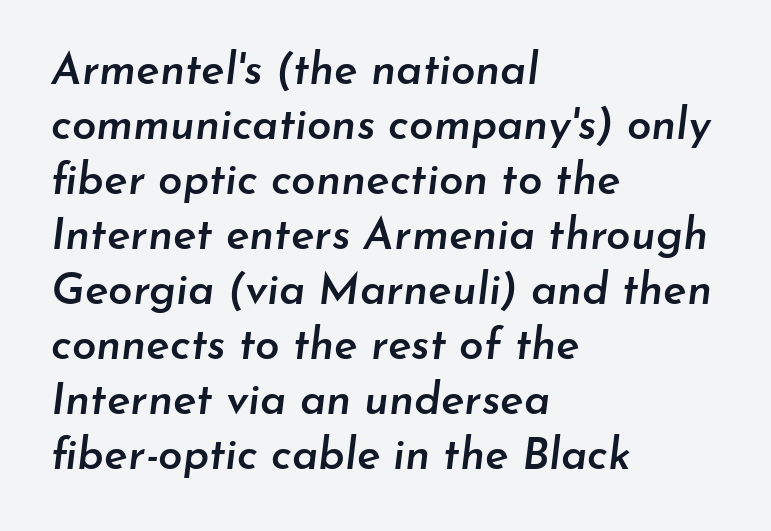
{"italic": "yes", "lean": "right", "slant_degrees": 7, "bold": "semi", "weight": "semibold", "width": "normal", "stroke_contrast": "low", "x_height": "small", "monospaced": "no", "underline": "no", "align": "left", "line_spacing": "normal", "line_spacing_ratio": 1.25, "letter_spacing": "normal", "letter_spacing_em": 0.0, "glyph_px": 44}
